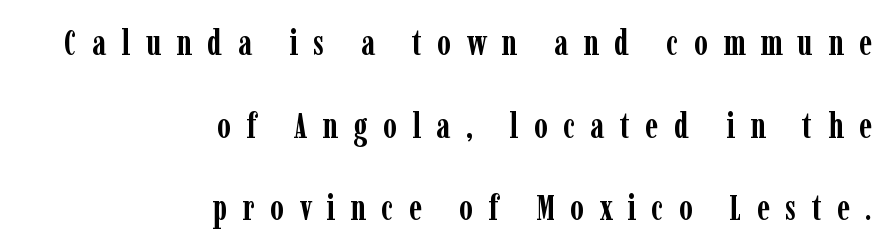
Compared with typical body copy, the letter spacing here is much looser. Every character sits straight up, as roman type does. You could fit nearly another row in the gap between these rows. The face used here is proportionally spaced, like ordinary book or web type.
